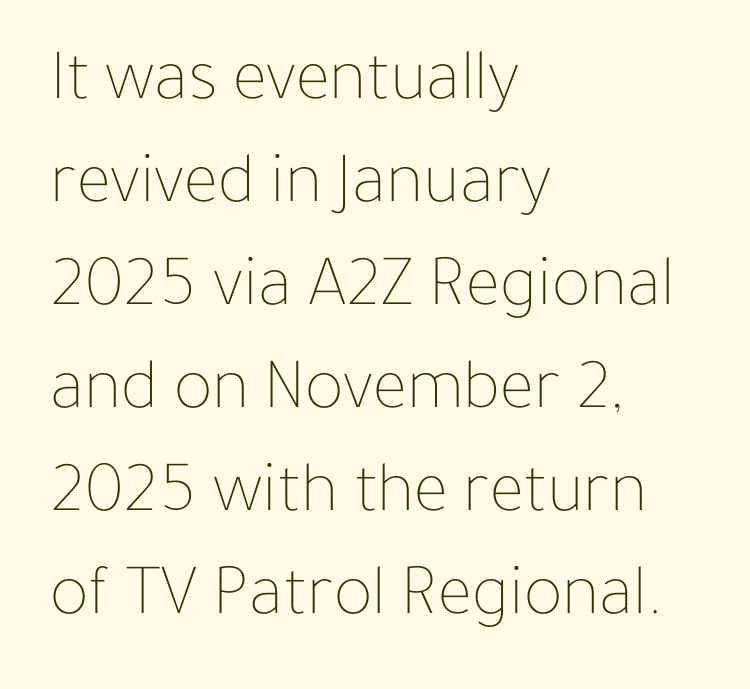
Every character sits straight up, as roman type does. The typesetting does not lean heavy: it is not bold. This block has exactly the height ordinary leading produces. Nobody touched the tracking dial on this one. Any mark beneath the type? The region is blank.
